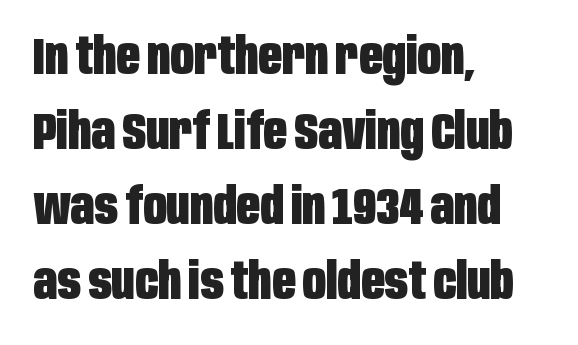
The image shows 51 px heavy, condensed sans-serif type, upright; set left-aligned, normal line spacing (1.47x), normal letter spacing, not underlined; low stroke contrast and a large x-height.
